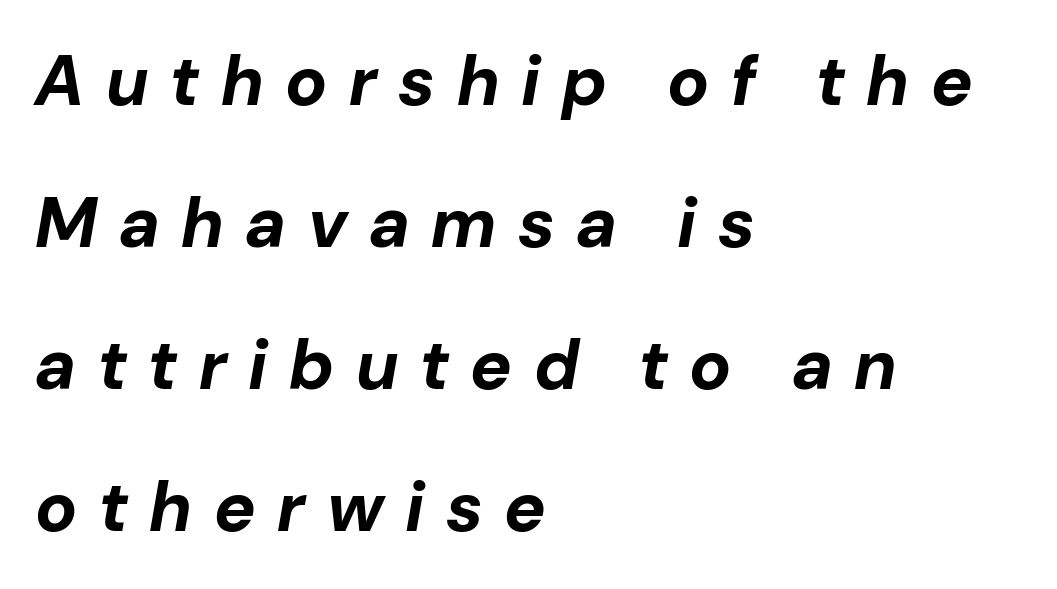
Descenders hang freely into open space. Left-aligned paragraph, ragged on the right. Letter spacing: wide. Looks like regular typesetting: each glyph gets only the width it needs. Yep, that's italic — everything's leaning.
